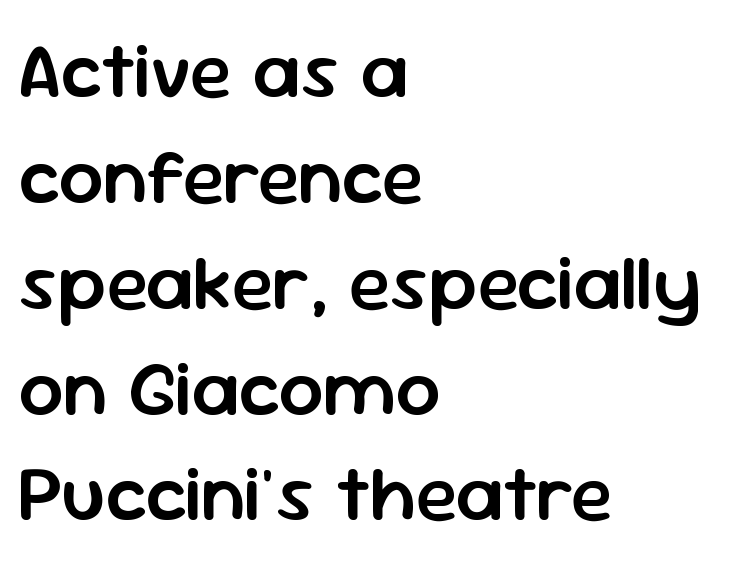
A classic flush-left, rag-right setting is used for this passage. Ascenders rise straight up at ninety degrees. The gap between lines stays unmarked. Characters follow at the spacing the type designer built in. A typesetter would call this proportional, since set widths differ per character.
